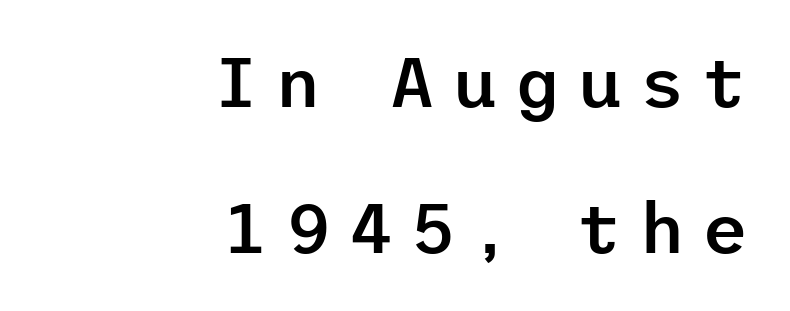
{"serif": "no", "italic": "no", "bold": "semi", "weight": "semibold", "width": "normal", "stroke_contrast": "low", "x_height": "medium", "underline": "no", "align": "right", "line_spacing": "loose", "line_spacing_ratio": 2.05, "letter_spacing": "wide", "letter_spacing_em": 0.23, "glyph_px": 71}
